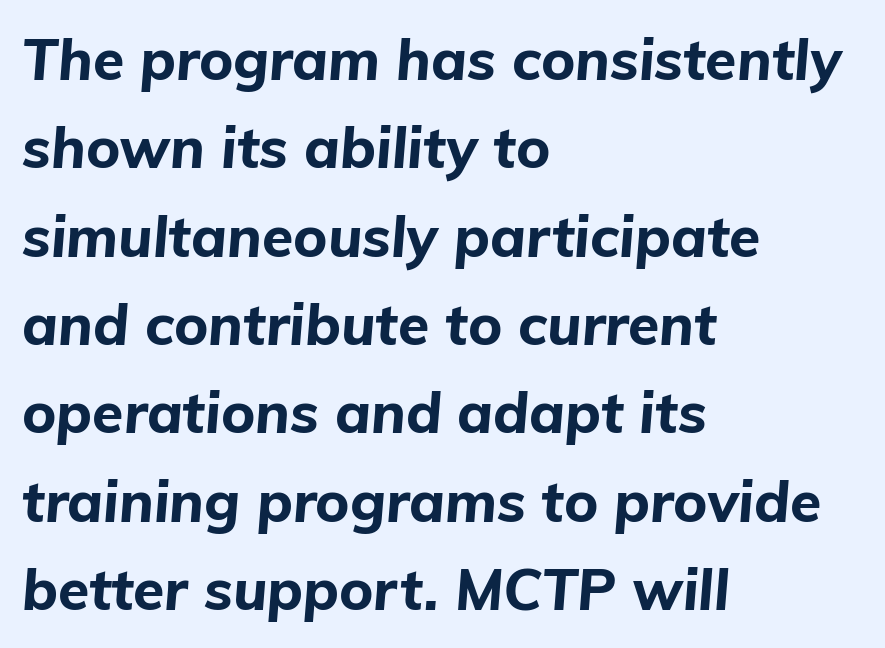
Q: Is the text bold? A: Yes.
Q: Is the text italic (slanted)? A: Yes, it leans right by about 5 degrees.
Q: Is the text underlined? A: No.
Q: How is the paragraph aligned? A: Left-aligned.
Q: Is the spacing between letters normal or unusually wide? A: Normal.
Q: Is the spacing between lines tight, normal or loose? A: Normal.
Q: Width (condensed, normal, or wide)? A: Normal.
Q: Stroke contrast? A: Low.
Q: x-height? A: Medium.
Q: Monospaced? A: No.
